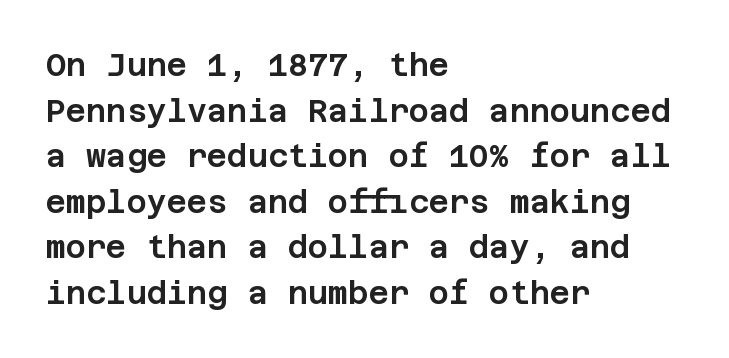
The zone under the glyphs is completely vacant. Vertically, the passage feels balanced, rows spaced as you'd expect. Note: no serifs on the glyphs. The specimen reads as upright at a glance.
